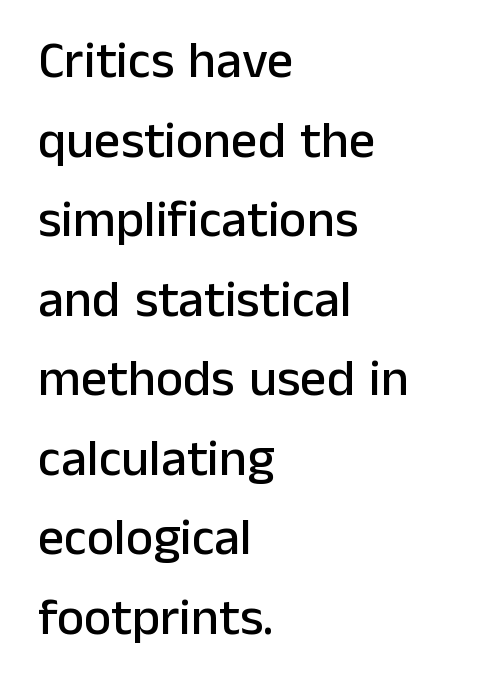
The image shows 52 px sans-serif type, upright; set left-aligned, normal line spacing (1.53x), normal letter spacing, not underlined; low stroke contrast and a medium x-height.
